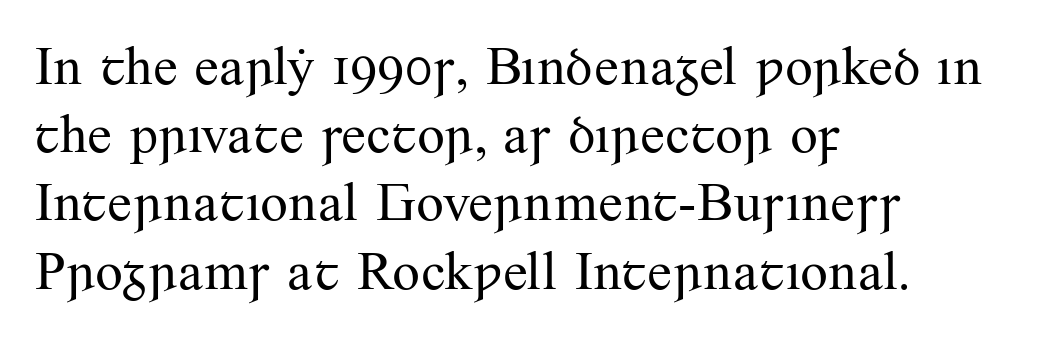
Q: Is the text bold? A: No.
Q: Is the text italic (slanted)? A: No, it is upright.
Q: Is the typeface a serif or a sans-serif typeface? A: Serif.
Q: Is the text underlined? A: No.
Q: How is the paragraph aligned? A: Left-aligned.
Q: Is the spacing between letters normal or unusually wide? A: Normal.
Q: Width (condensed, normal, or wide)? A: Normal.
Q: Stroke contrast? A: Medium.
Q: x-height? A: Small.
Q: Monospaced? A: No.
